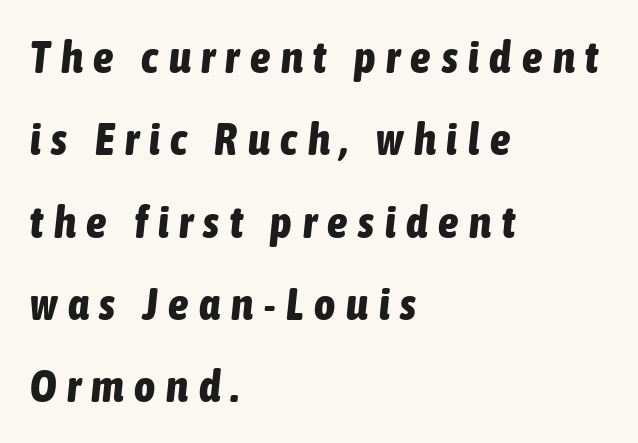
Strokes here are thick enough to call this a true bold. Someone cranked the tracking dial way up on this one. These lines stack with their left ends in a neat column. The font's italic variant was chosen for this text. Bare-footed words on every line. The passage shown is typed in a proportional face where columns would drift.
